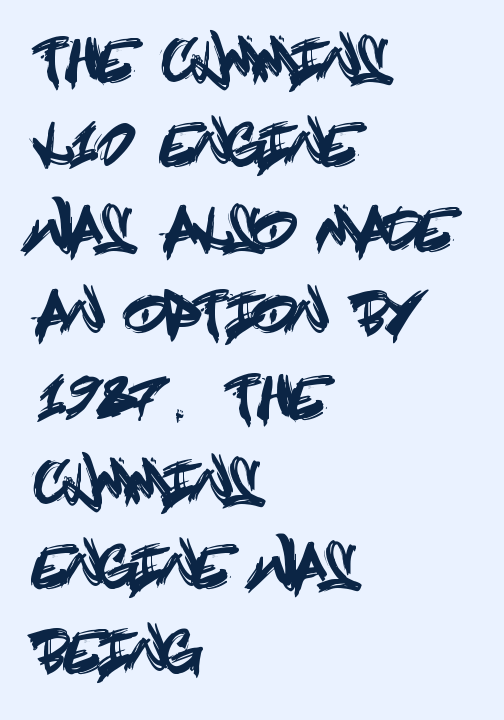
Evenly set lines give the paragraph a standard silhouette. Descenders hang freely into open space. Note: no serifs on the glyphs.
